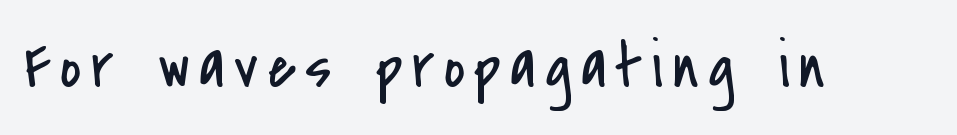
Q: Is the text bold? A: No.
Q: Is the text italic (slanted)? A: No, it is upright.
Q: Is the typeface a serif or a sans-serif typeface? A: Sans-serif.
Q: Is the text underlined? A: No.
Q: Width (condensed, normal, or wide)? A: Condensed.
Q: Stroke contrast? A: Low.
Q: x-height? A: Small.
Q: Monospaced? A: No.
